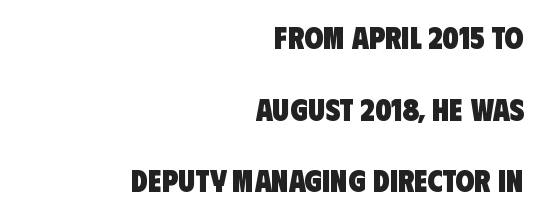
The image shows 31 px heavy, condensed sans-serif type; set right-aligned, loose line spacing (2.31x), normal letter spacing, not underlined; low stroke contrast and a large x-height.
